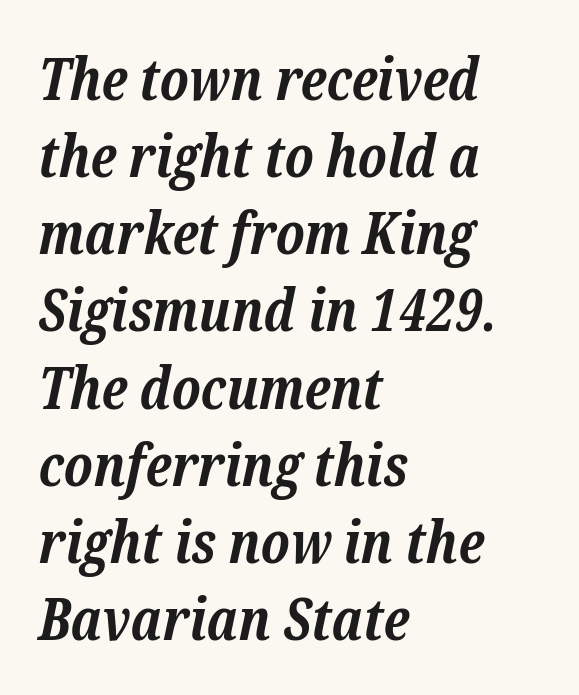
{"serif": "yes", "italic": "yes", "lean": "right", "slant_degrees": 12, "bold": "yes", "weight": "bold", "width": "normal", "stroke_contrast": "low", "x_height": "medium", "monospaced": "no", "underline": "no", "align": "left", "line_spacing": "normal", "line_spacing_ratio": 1.33, "letter_spacing": "normal", "letter_spacing_em": 0.0, "glyph_px": 58}
